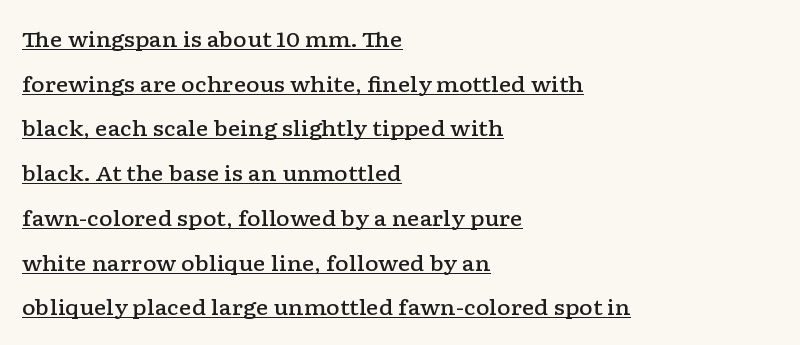
{"italic": "no", "bold": "semi", "underline": "yes", "align": "left", "line_spacing": "loose", "line_spacing_ratio": 2.13, "letter_spacing": "normal", "letter_spacing_em": 0.0, "glyph_px": 21}
